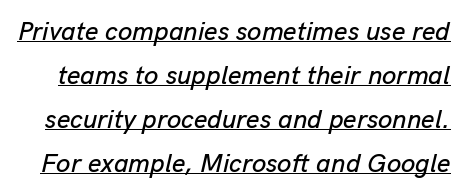
Underlining? Definitely there. Italic? Definitely — the glyphs are oblique. Students, note that the glyphs here touch the page at normal intervals. The leading is moderate, giving the passage an even texture.
